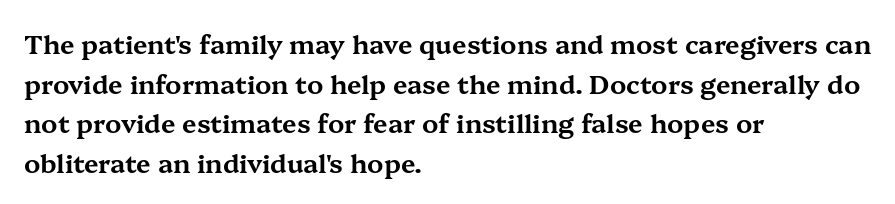
The image shows 26 px text type, upright; set left-aligned, normal line spacing (1.52x), normal letter spacing, not underlined.
